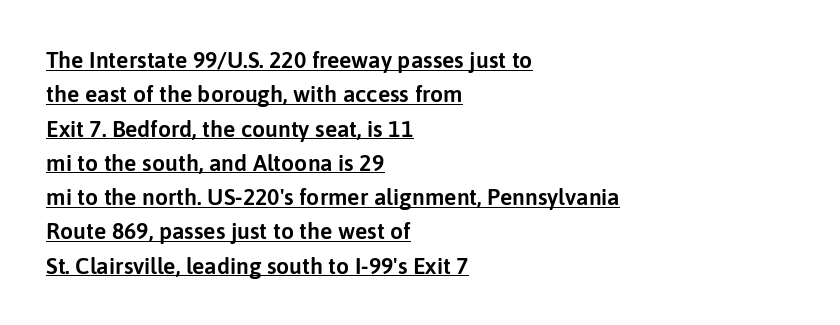
Alignment: flush left. Descenders here cross a horizontal rule under the line. The face used here is rendered with its standard letterfit. Characters remain perfectly vertical along every line. How would I describe the line gaps? Plain and ordinary.
